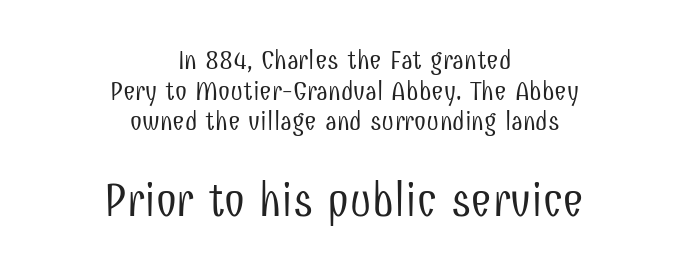
{"serif": "no", "italic": "no", "bold": "no", "weight": "light", "width": "condensed", "stroke_contrast": "low", "x_height": "medium", "monospaced": "no", "underline": "no", "align": "center", "line_spacing": "tight", "line_spacing_ratio": 1.13, "letter_spacing": "normal", "letter_spacing_em": 0.0, "larger_block": "second", "size_ratio": 1.74, "glyph_px": 47}
